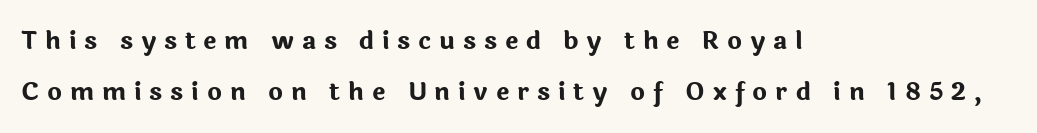
{"italic": "no", "bold": "yes", "underline": "no", "align": "left", "line_spacing": "loose", "line_spacing_ratio": 2.03, "letter_spacing": "wide", "letter_spacing_em": 0.31, "glyph_px": 25}
